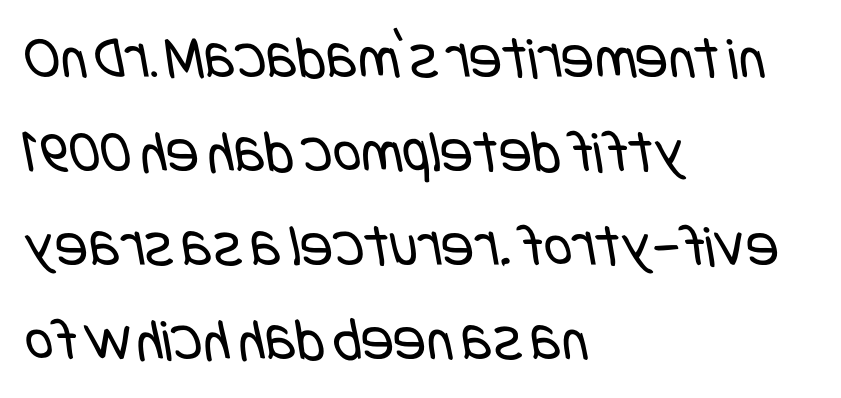
{"serif": "no", "bold": "no", "weight": "regular", "width": "condensed", "stroke_contrast": "low", "x_height": "large", "underline": "no", "align": "left", "line_spacing": "normal", "line_spacing_ratio": 1.54, "letter_spacing": "normal", "letter_spacing_em": 0.0, "glyph_px": 61}
